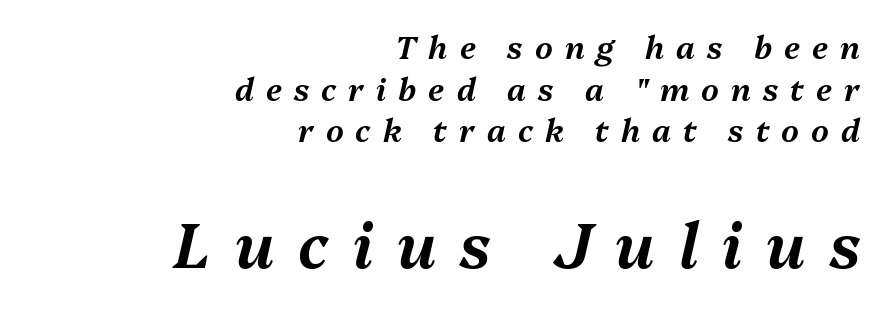
Q: Is the text italic (slanted)? A: Yes, it leans right by about 13 degrees.
Q: Is the text underlined? A: No.
Q: How is the paragraph aligned? A: Right-aligned.
Q: Is the spacing between letters normal or unusually wide? A: Unusually wide.
Q: Is the spacing between lines tight, normal or loose? A: Normal.
Q: Which block of text is set in a larger size, the first (top) or the second (bottom)? A: The second (bottom) one.
Q: Width (condensed, normal, or wide)? A: Normal.
Q: Stroke contrast? A: Medium.
Q: x-height? A: Medium.
Q: Monospaced? A: No.
